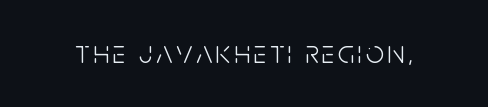
{"serif": "no", "italic": "no", "bold": "no", "weight": "light", "width": "condensed", "stroke_contrast": "low", "x_height": "large", "monospaced": "no", "underline": "no", "glyph_px": 32}
